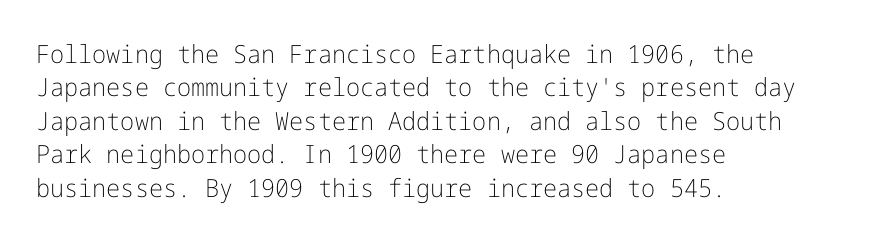
{"italic": "no", "bold": "no", "underline": "no", "align": "left", "line_spacing": "normal", "line_spacing_ratio": 1.34, "letter_spacing": "normal", "letter_spacing_em": 0.0, "glyph_px": 25}
